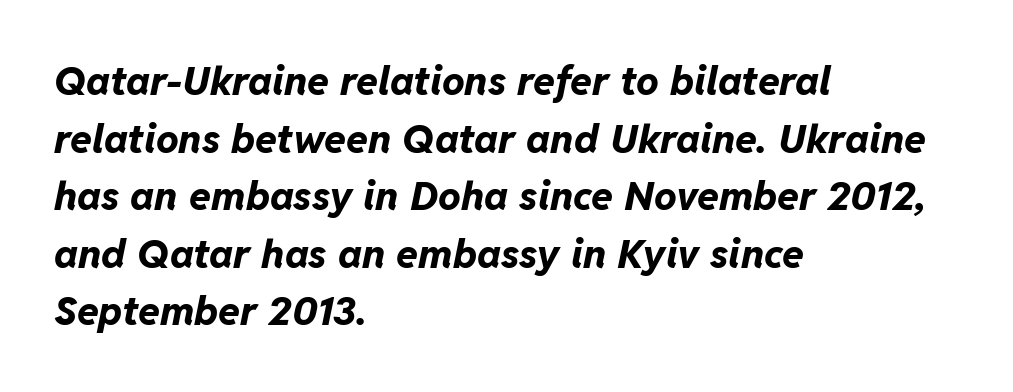
Q: Is the text bold? A: Yes.
Q: Is the text italic (slanted)? A: Yes, it leans right by about 11 degrees.
Q: Is the text underlined? A: No.
Q: How is the paragraph aligned? A: Left-aligned.
Q: Is the spacing between letters normal or unusually wide? A: Normal.
Q: Is the spacing between lines tight, normal or loose? A: Normal.
Q: Width (condensed, normal, or wide)? A: Normal.
Q: Stroke contrast? A: Low.
Q: x-height? A: Medium.
Q: Monospaced? A: No.
